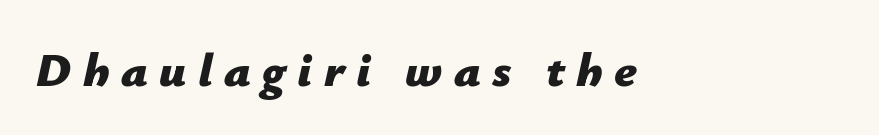
Underlining? Definitely not there. When letters slant like this, we call the style italic. Notice how the passage keeps a crisp vertical edge on the left only. On the weight axis this lands at bold, roughly 700. The type is letterspaced generously, with wide tracking.
